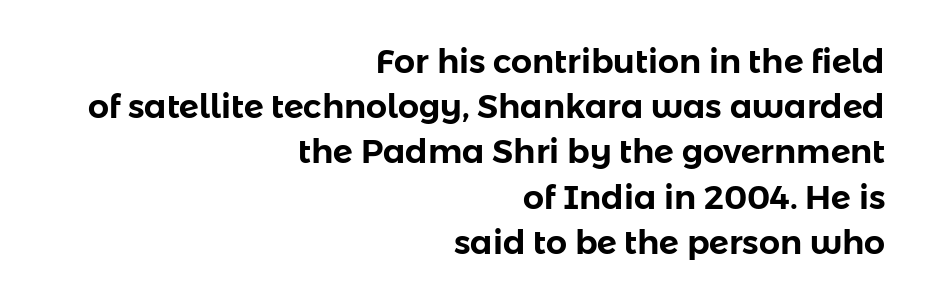
{"serif": "no", "italic": "no", "width": "normal", "stroke_contrast": "low", "x_height": "medium", "monospaced": "no", "underline": "no", "align": "right", "line_spacing": "normal", "line_spacing_ratio": 1.37, "letter_spacing": "normal", "letter_spacing_em": 0.0, "glyph_px": 33}
